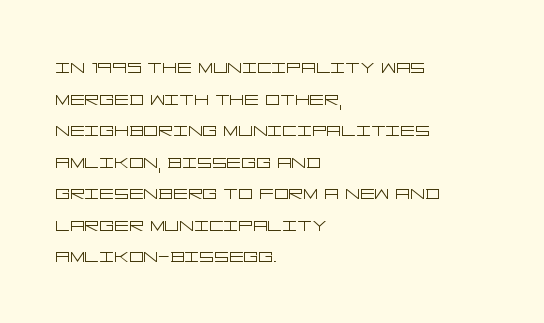
The image shows 23 px text type, upright; set left-aligned, normal line spacing (1.37x), normal letter spacing, not underlined.
